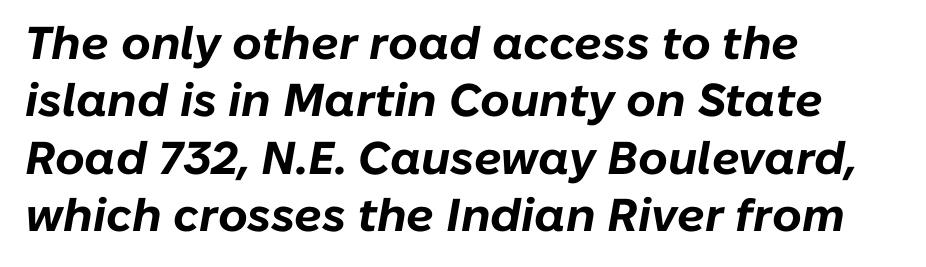
Q: Is the text bold? A: Yes.
Q: Is the text italic (slanted)? A: Yes, it leans right by about 10 degrees.
Q: Is the text underlined? A: No.
Q: How is the paragraph aligned? A: Left-aligned.
Q: Is the spacing between letters normal or unusually wide? A: Normal.
Q: Is the spacing between lines tight, normal or loose? A: Normal.
Q: Width (condensed, normal, or wide)? A: Normal.
Q: Stroke contrast? A: Low.
Q: x-height? A: Medium.
Q: Monospaced? A: No.
